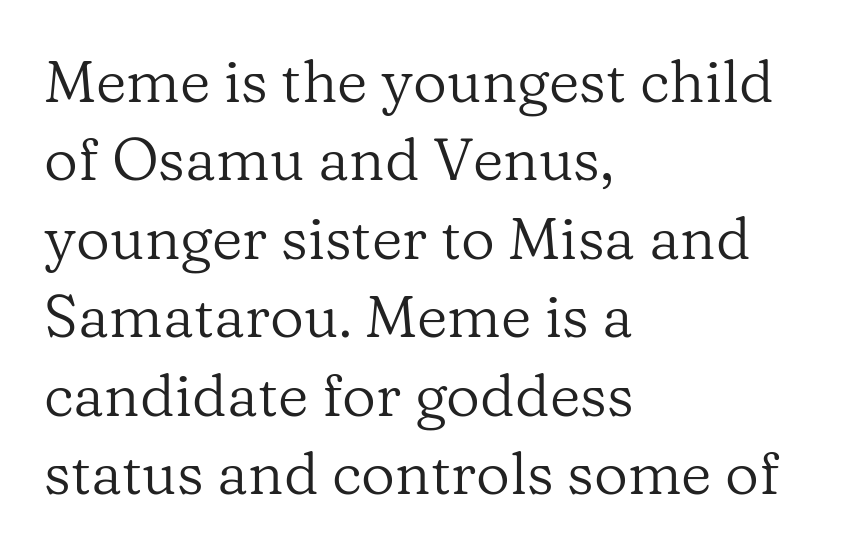
{"serif": "yes", "italic": "no", "bold": "no", "weight": "regular", "width": "normal", "stroke_contrast": "low", "x_height": "medium", "monospaced": "no", "underline": "no", "align": "left", "line_spacing": "normal", "line_spacing_ratio": 1.33, "letter_spacing": "normal", "letter_spacing_em": 0.0, "glyph_px": 59}
